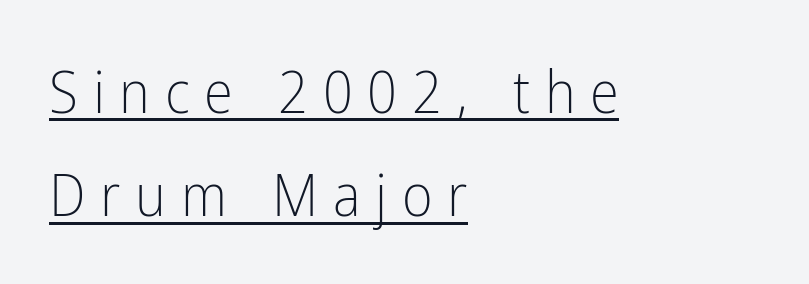
{"serif": "no", "italic": "no", "bold": "no", "weight": "light", "width": "condensed", "stroke_contrast": "low", "x_height": "medium", "monospaced": "no", "underline": "yes", "align": "left", "line_spacing_ratio": 1.75, "letter_spacing": "wide", "letter_spacing_em": 0.25, "glyph_px": 59}
